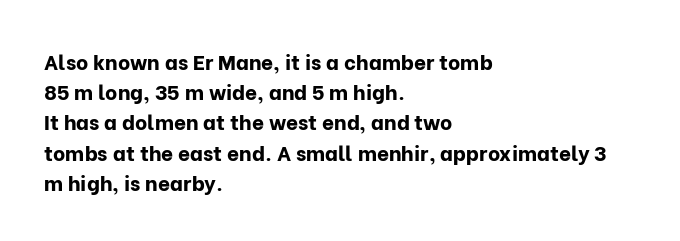
The image shows 21 px bold type, upright; set left-aligned, normal line spacing (1.44x), normal letter spacing, not underlined.
